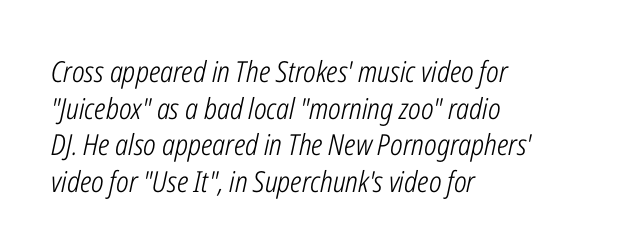
{"italic": "yes", "lean": "right", "slant_degrees": 12, "bold": "no", "weight": "light", "width": "condensed", "stroke_contrast": "low", "x_height": "medium", "monospaced": "no", "underline": "no", "align": "left", "line_spacing": "normal", "line_spacing_ratio": 1.26, "letter_spacing": "normal", "letter_spacing_em": 0.0, "glyph_px": 29}
